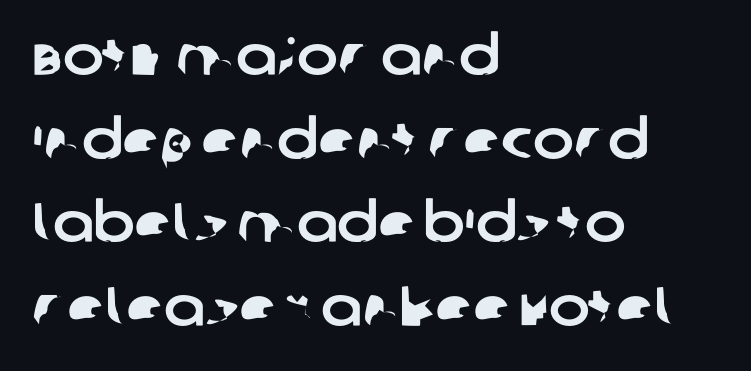
Clear beneath every line of the passage. Check where the strokes stop: nothing finishes them off — pure sans. Short and long lines alike share a common starting point at left. Compared with typical paragraphs, the rows here are spaced about the same.
